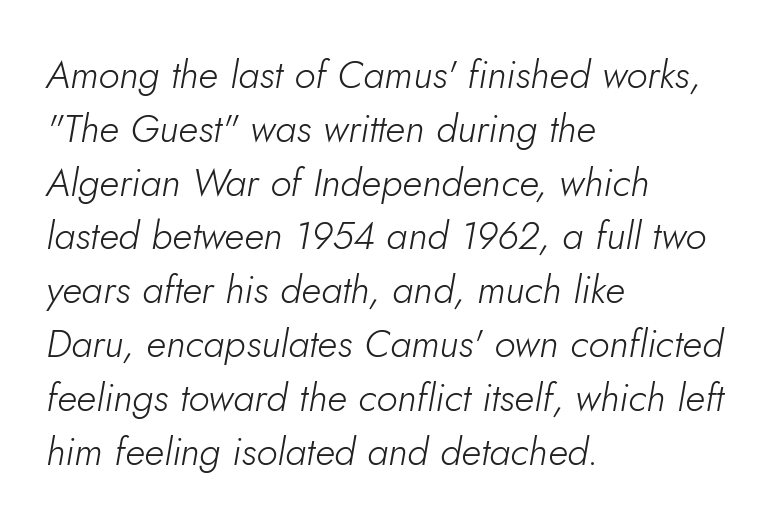
The typesetting does not lean heavy: it is not bold. Notice how descenders clear the ascenders below comfortably — that's standard leading. Note the varied advance widths — an 'i' is clearly narrower than an 'm'. Any mark beneath the type? The region is blank.
